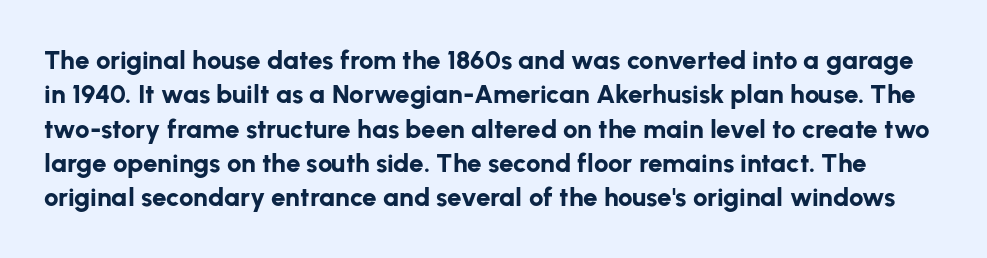
The image shows 26 px bold type, upright; set normal line spacing (1.32x), normal letter spacing, not underlined.
